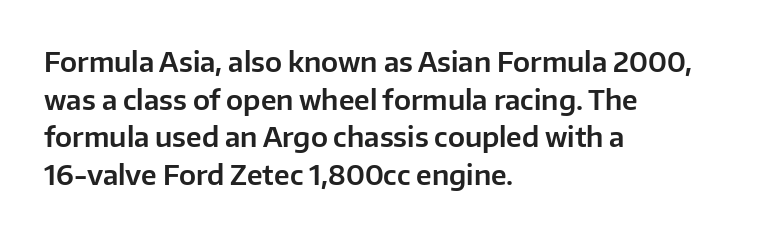
The image shows 27 px text type, upright; set left-aligned, normal line spacing (1.39x), normal letter spacing, not underlined.
